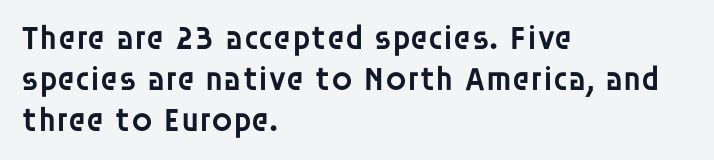
The image shows 34 px semibold sans-serif type, upright; set left-aligned, line spacing 1.21x, normal letter spacing, not underlined; low stroke contrast and a large x-height.
